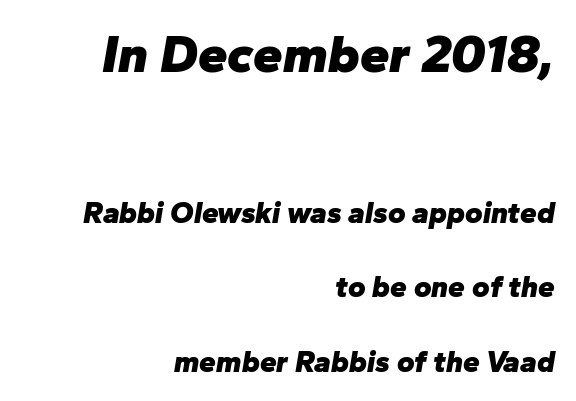
The image shows 53 px heavy type, italic (leaning right); set right-aligned, loose line spacing (2.47x), normal letter spacing, not underlined; the first (top) block is 1.77x larger; low stroke contrast and a medium x-height.
